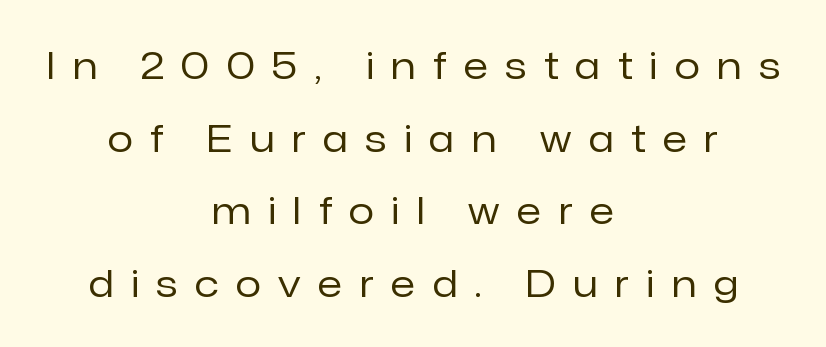
Q: Is the text bold? A: No.
Q: Is the text italic (slanted)? A: No, it is upright.
Q: Is the typeface a serif or a sans-serif typeface? A: Sans-serif.
Q: Is the text underlined? A: No.
Q: How is the paragraph aligned? A: Centered.
Q: Is the spacing between letters normal or unusually wide? A: Unusually wide.
Q: Is the spacing between lines tight, normal or loose? A: Loose.
Q: Width (condensed, normal, or wide)? A: Normal.
Q: Stroke contrast? A: Low.
Q: x-height? A: Medium.
Q: Monospaced? A: No.
